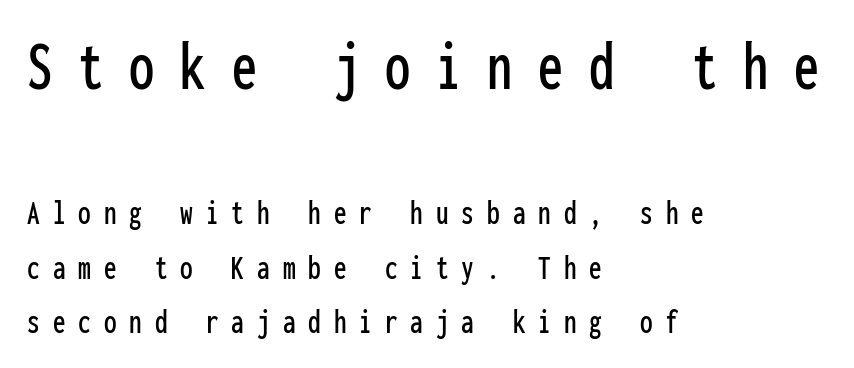
Q: Is the text italic (slanted)? A: No, it is upright.
Q: Is the typeface a serif or a sans-serif typeface? A: Sans-serif.
Q: Is the text underlined? A: No.
Q: How is the paragraph aligned? A: Left-aligned.
Q: Is the spacing between letters normal or unusually wide? A: Unusually wide.
Q: Is the spacing between lines tight, normal or loose? A: Normal.
Q: Which block of text is set in a larger size, the first (top) or the second (bottom)? A: The first (top) one.
Q: Width (condensed, normal, or wide)? A: Condensed.
Q: Stroke contrast? A: Low.
Q: x-height? A: Medium.
Q: Monospaced? A: Yes.
